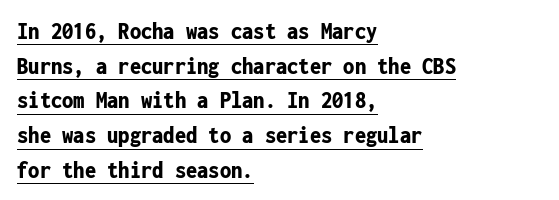
{"italic": "no", "bold": "yes", "underline": "yes", "align": "left", "line_spacing": "normal", "line_spacing_ratio": 1.39, "letter_spacing": "normal", "letter_spacing_em": 0.0, "glyph_px": 25}
